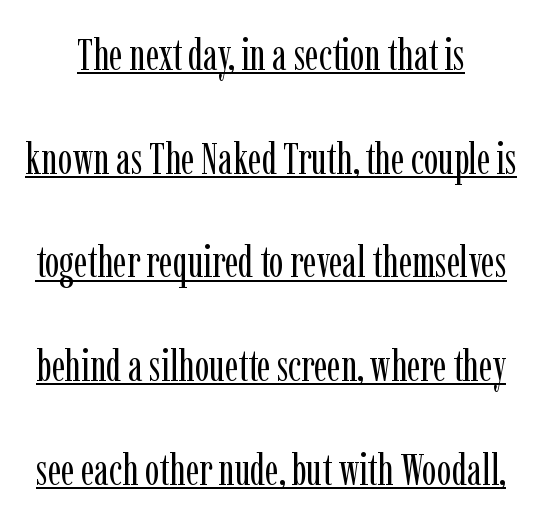
Q: Is the text bold? A: No.
Q: Is the text italic (slanted)? A: No, it is upright.
Q: Is the typeface a serif or a sans-serif typeface? A: Serif.
Q: Is the text underlined? A: Yes.
Q: Is the spacing between letters normal or unusually wide? A: Normal.
Q: Is the spacing between lines tight, normal or loose? A: Loose.
Q: Width (condensed, normal, or wide)? A: Condensed.
Q: Stroke contrast? A: Low.
Q: x-height? A: Medium.
Q: Monospaced? A: No.
